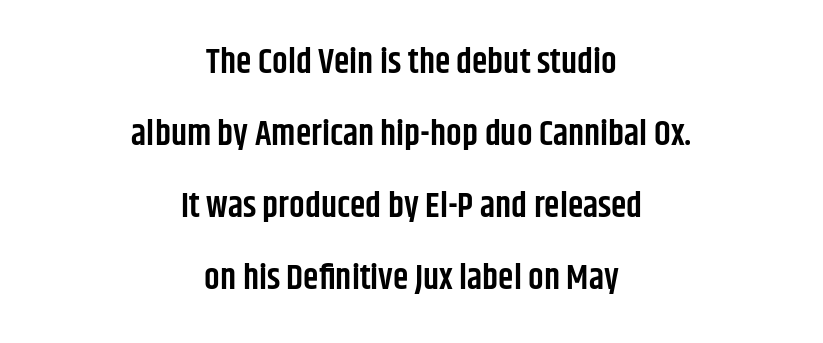
The image shows 35 px semibold, condensed sans-serif type, upright; set centered, loose line spacing (2.06x), normal letter spacing, not underlined; low stroke contrast and a large x-height.
